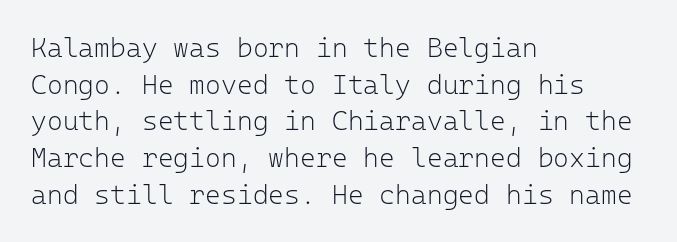
Reading down the block, your eye returns to a fixed left position each line. Do the letters lean? They stand straight. The strip under each line holds only bare page. Bold? No — there's no thickening of the strokes. Line spacing here is normal. Glyph-to-glyph distance matches everyday printed text.
